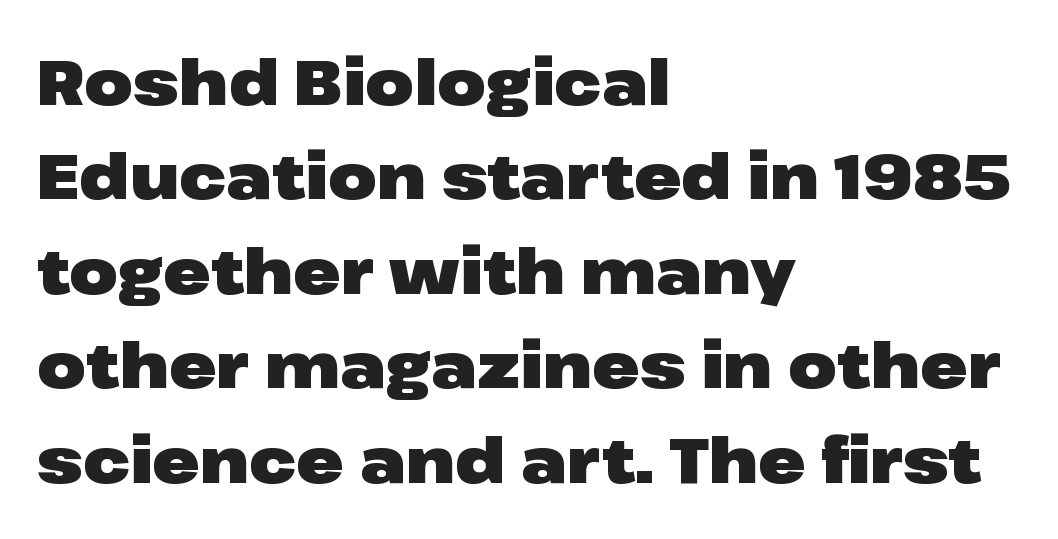
{"serif": "no", "italic": "no", "bold": "yes", "weight": "heavy", "width": "wide", "stroke_contrast": "low", "x_height": "medium", "monospaced": "no", "underline": "no", "align": "left", "line_spacing": "normal", "line_spacing_ratio": 1.5, "letter_spacing": "normal", "letter_spacing_em": 0.0, "glyph_px": 63}
